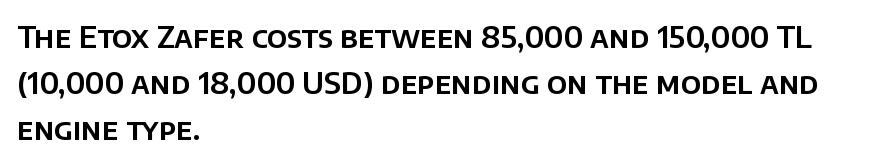
Looks like regular typesetting: each glyph gets only the width it needs. The specimen omits any rule beneath the text block's lines. Students, note that the glyphs here touch the page at normal intervals. Horizontal bands of white between lines are of average thickness. Grotesque or geometric, the face here clearly has no serifs. Each line starts at the same left margin while the right side varies.
